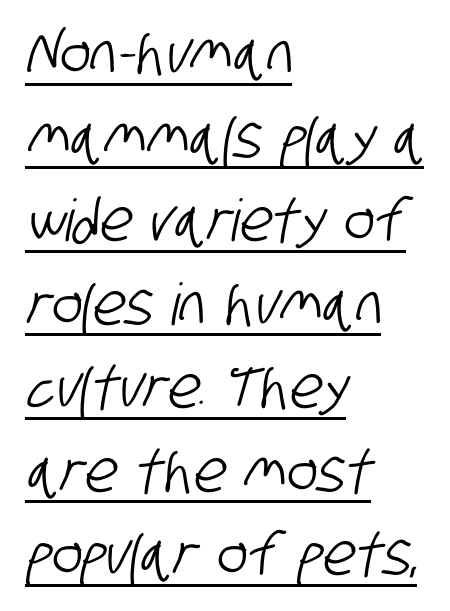
The image shows 58 px condensed sans-serif type; set left-aligned, normal line spacing (1.44x), normal letter spacing, underlined; low stroke contrast and a large x-height.
